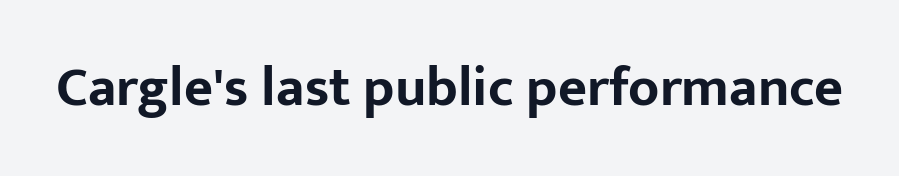
These lines carry a lot of weight — the face is fully bold. Plain, unruled lines of type. Spacing between characters is what you'd get straight out of the box. Style check: upright. These lines are rendered in a variable-pitch font. The typeface chosen for these lines omits serifs.
